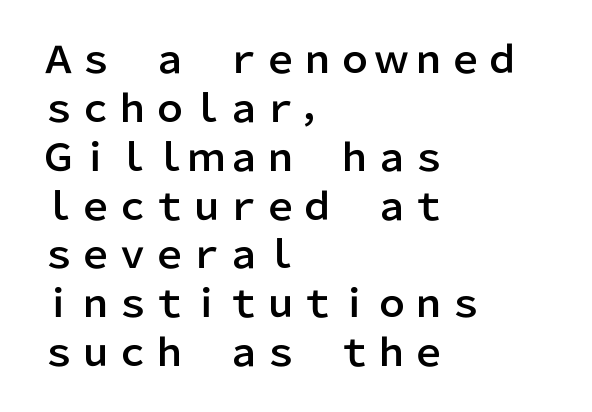
{"serif": "no", "italic": "no", "width": "normal", "stroke_contrast": "low", "x_height": "medium", "monospaced": "no", "underline": "no", "align": "left", "line_spacing": "normal", "line_spacing_ratio": 1.32, "letter_spacing": "normal", "letter_spacing_em": 0.0, "glyph_px": 37}
